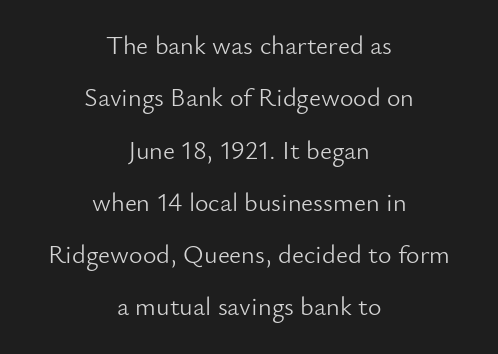
{"italic": "no", "bold": "no", "underline": "no", "align": "center", "line_spacing": "loose", "line_spacing_ratio": 2.01, "letter_spacing": "normal", "letter_spacing_em": 0.0, "glyph_px": 26}
